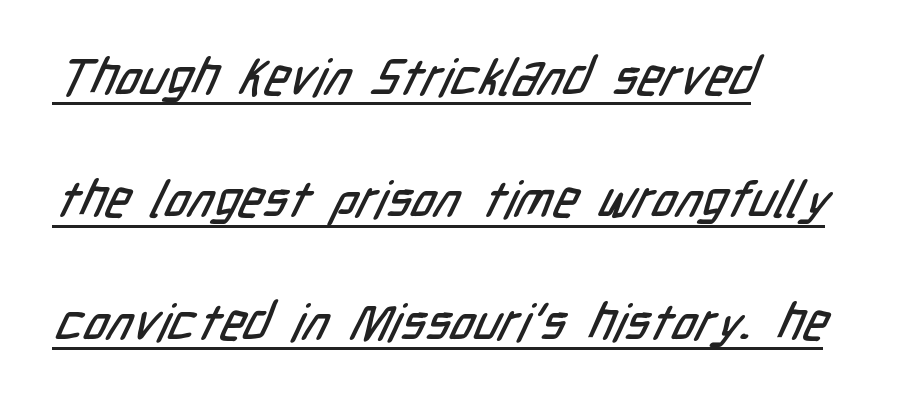
Q: Is the typeface a serif or a sans-serif typeface? A: Sans-serif.
Q: Is the text underlined? A: Yes.
Q: How is the paragraph aligned? A: Left-aligned.
Q: Is the spacing between letters normal or unusually wide? A: Normal.
Q: Is the spacing between lines tight, normal or loose? A: Loose.
Q: Width (condensed, normal, or wide)? A: Condensed.
Q: Stroke contrast? A: Low.
Q: x-height? A: Medium.
Q: Monospaced? A: No.
